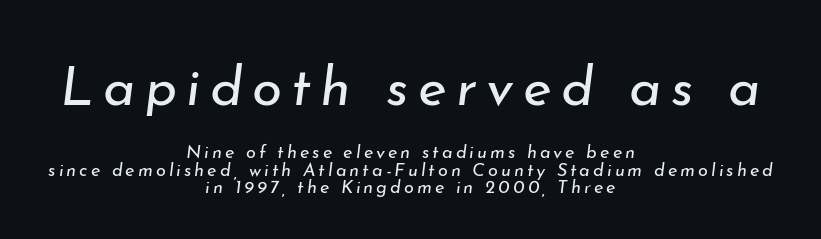
The image shows 55 px regular-weight type, italic (leaning right); set centered, tight line spacing (0.97x), not underlined; the first (top) block is 3.06x larger; low stroke contrast and a small x-height.
